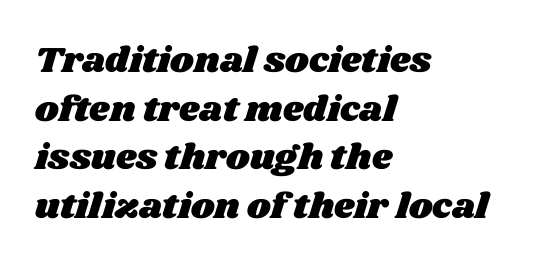
Q: Is the text underlined? A: No.
Q: How is the paragraph aligned? A: Left-aligned.
Q: Is the spacing between letters normal or unusually wide? A: Normal.
Q: Is the spacing between lines tight, normal or loose? A: Normal.
Q: Width (condensed, normal, or wide)? A: Wide.
Q: Stroke contrast? A: Medium.
Q: x-height? A: Large.
Q: Monospaced? A: No.
